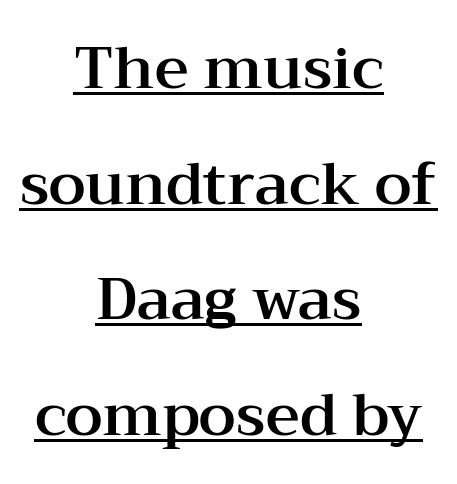
The image shows 59 px wide serif type, upright; set centered, loose line spacing (1.96x), normal letter spacing, underlined; medium stroke contrast and a medium x-height.
